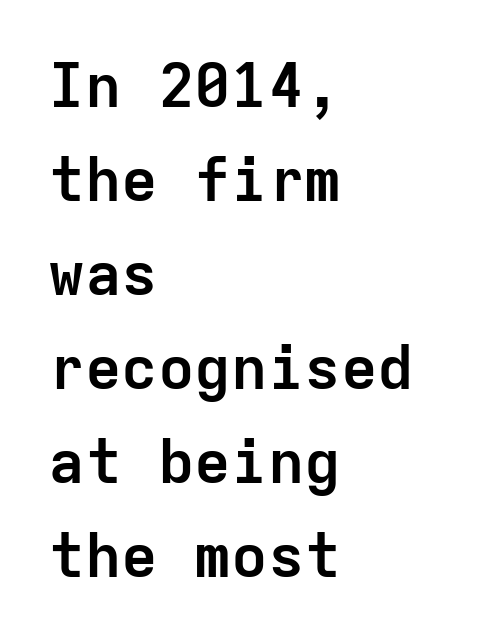
{"serif": "no", "italic": "no", "bold": "yes", "weight": "semibold", "width": "normal", "stroke_contrast": "low", "x_height": "medium", "monospaced": "yes", "underline": "no", "align": "left", "line_spacing": "normal", "line_spacing_ratio": 1.54, "letter_spacing": "normal", "letter_spacing_em": 0.0, "glyph_px": 61}
